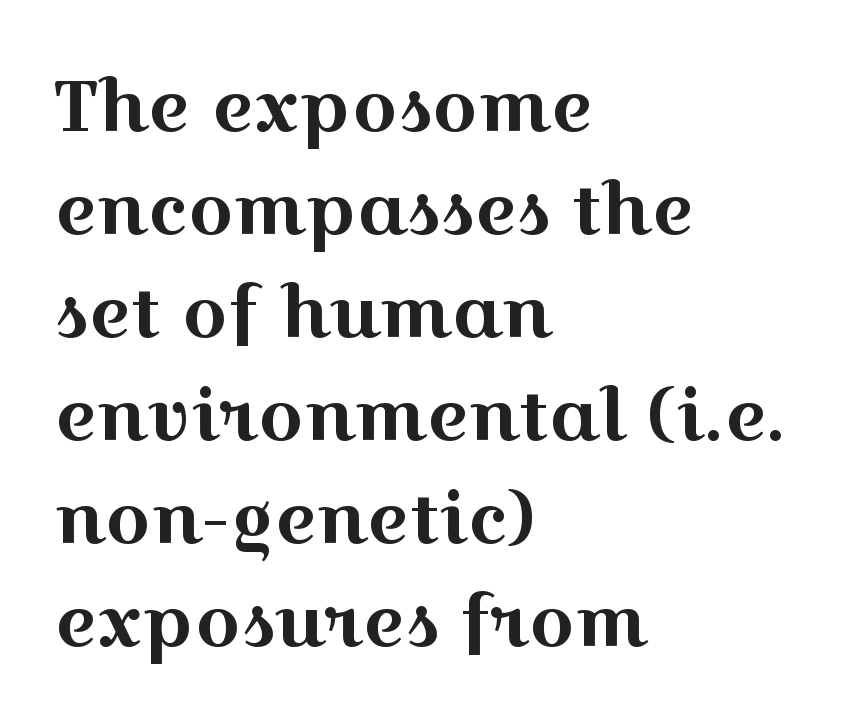
The image shows 71 px wide serif type, upright; set left-aligned, normal line spacing (1.45x), normal letter spacing, not underlined; a medium x-height.
